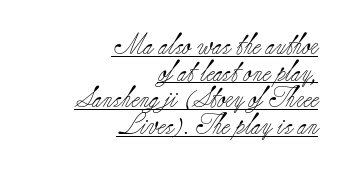
Q: Is the text bold? A: No.
Q: Is the text italic (slanted)? A: Yes.
Q: Is the text underlined? A: Yes.
Q: How is the paragraph aligned? A: Right-aligned.
Q: Is the spacing between letters normal or unusually wide? A: Normal.
Q: Is the spacing between lines tight, normal or loose? A: Normal.
